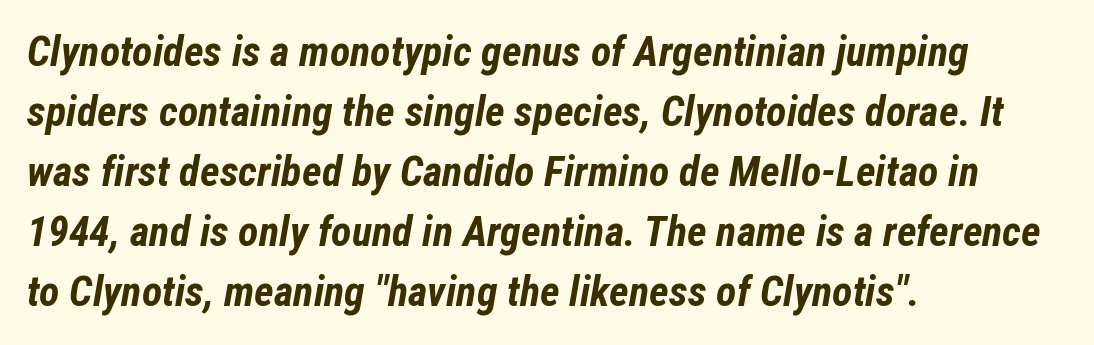
The image shows 42 px bold, condensed type, italic (leaning right); set left-aligned, normal line spacing (1.43x), normal letter spacing, not underlined; low stroke contrast and a medium x-height.
